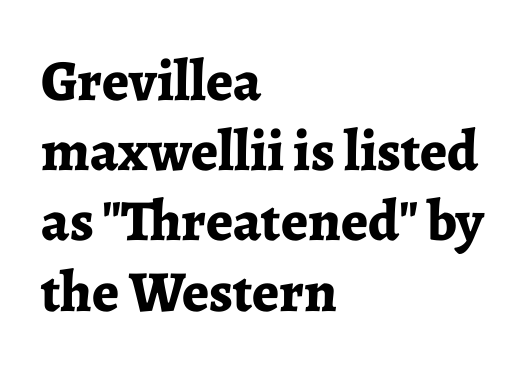
The lettering stays uniformly vertical, giving the passage a roman look. Inter-character spacing is left at the font's built-in metrics. The strip under each line holds only bare page. Each line starts at the same left margin while the right side varies. Observe the serifs anchoring each vertical stroke in this sample.
